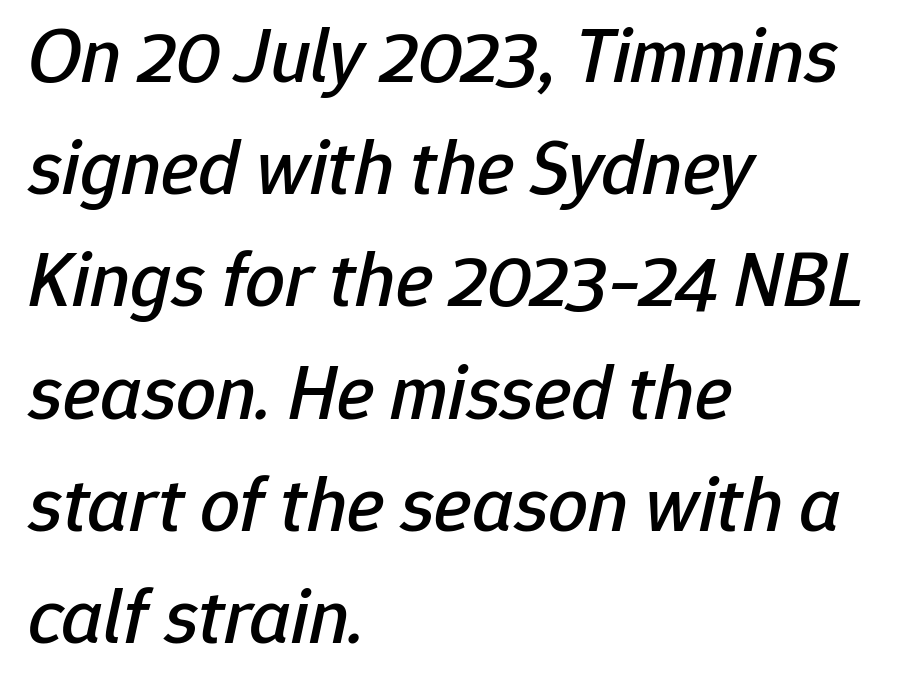
The image shows 79 px text type, italic (leaning right); set left-aligned, normal line spacing (1.42x), normal letter spacing, not underlined; low stroke contrast and a medium x-height.
